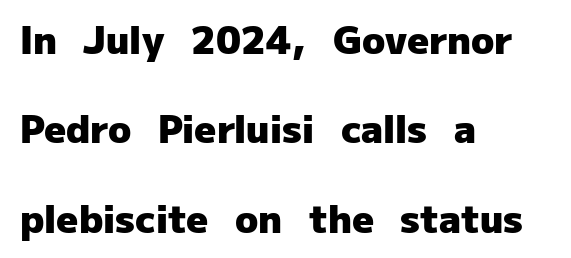
Q: Is the text bold? A: Yes.
Q: Is the text italic (slanted)? A: No, it is upright.
Q: Is the typeface a serif or a sans-serif typeface? A: Sans-serif.
Q: Is the text underlined? A: No.
Q: How is the paragraph aligned? A: Left-aligned.
Q: Is the spacing between letters normal or unusually wide? A: Normal.
Q: Is the spacing between lines tight, normal or loose? A: Loose.
Q: Width (condensed, normal, or wide)? A: Normal.
Q: Stroke contrast? A: Low.
Q: x-height? A: Medium.
Q: Monospaced? A: No.
